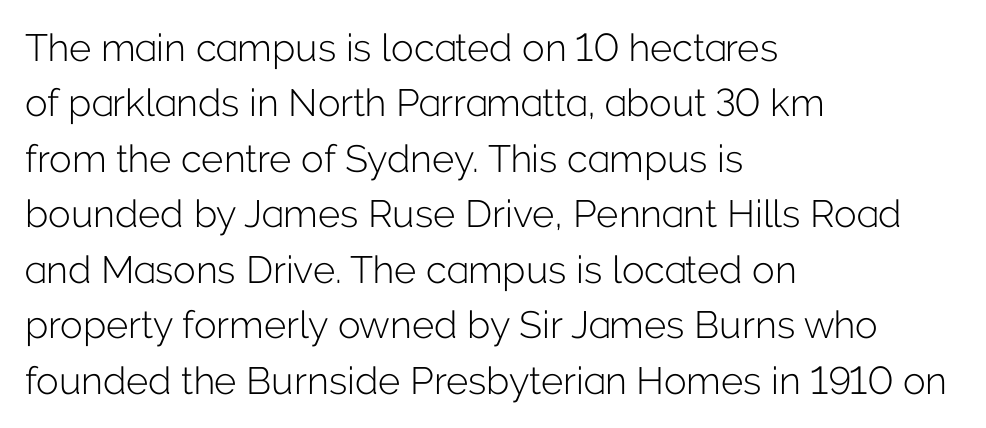
The image shows 38 px light sans-serif type, upright; set left-aligned, normal line spacing (1.46x), normal letter spacing, not underlined; low stroke contrast and a medium x-height.
